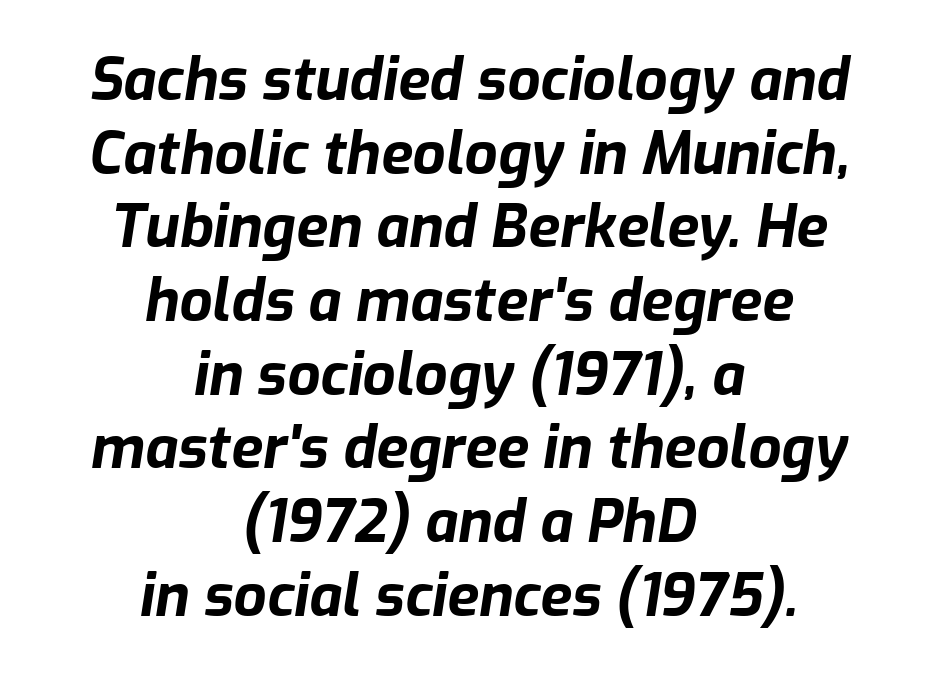
The image shows 58 px bold type, italic (leaning right); set centered, normal line spacing (1.27x), normal letter spacing, not underlined; low stroke contrast and a medium x-height.
